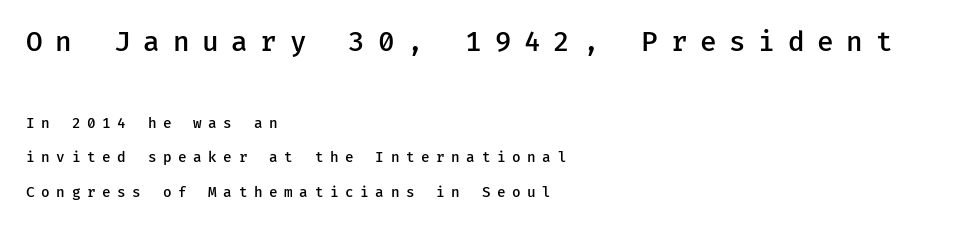
The line-height multiplier appears high, well above default. The typesetter chose a ragged-right arrangement here. Top chunk: large. Bottom chunk: small. The letters are spread apart with noticeably loose tracking. It's the straight-up-and-down kind of type.
